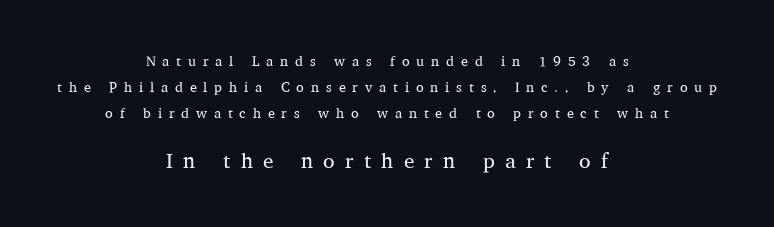
Q: Is the text bold? A: No.
Q: Is the text italic (slanted)? A: No, it is upright.
Q: Is the text underlined? A: No.
Q: How is the paragraph aligned? A: Centered.
Q: Is the spacing between letters normal or unusually wide? A: Unusually wide.
Q: Which block of text is set in a larger size, the first (top) or the second (bottom)? A: The second (bottom) one.
